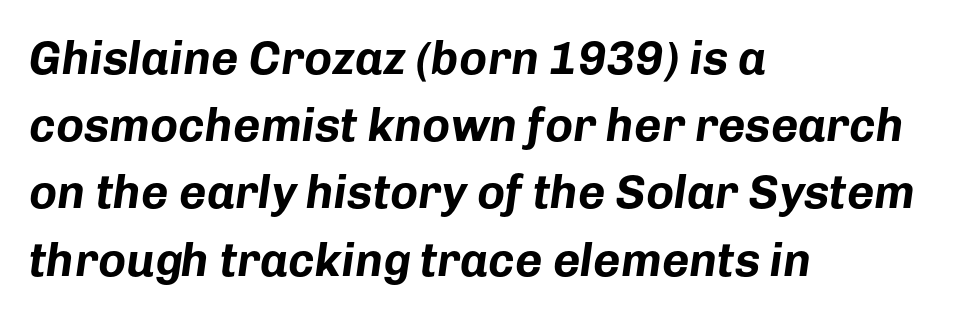
{"italic": "yes", "lean": "right", "slant_degrees": 8, "bold": "yes", "weight": "bold", "width": "normal", "stroke_contrast": "low", "x_height": "medium", "monospaced": "no", "underline": "no", "align": "left", "line_spacing": "normal", "line_spacing_ratio": 1.43, "letter_spacing": "normal", "letter_spacing_em": 0.0, "glyph_px": 47}
